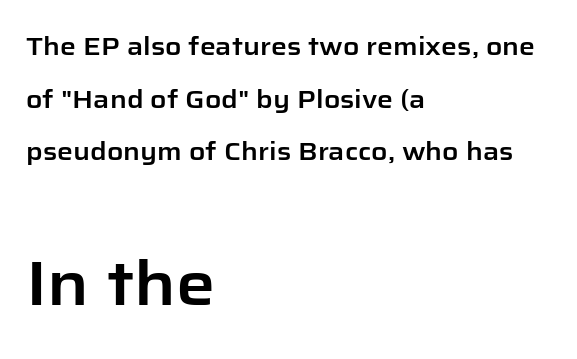
The image shows 62 px sans-serif type, upright; set left-aligned, loose line spacing (2.11x), normal letter spacing, not underlined; the second (bottom) block is 2.48x larger; low stroke contrast and a medium x-height.
